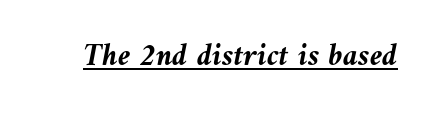
Each letter keeps its own natural width here, so spacing adapts to shape. Weight check: bold — yes, fully. Tall strokes in this sample are angled rather than plumb. The words here are underlined.
